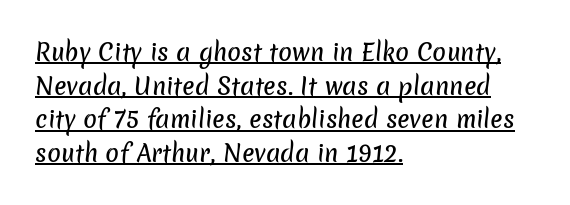
The image shows 23 px text type; set left-aligned, normal line spacing (1.46x), normal letter spacing, underlined.
